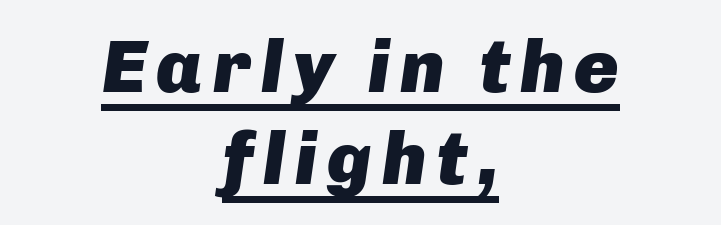
{"italic": "yes", "lean": "right", "slant_degrees": 8, "bold": "yes", "weight": "heavy", "width": "normal", "stroke_contrast": "low", "x_height": "medium", "monospaced": "no", "underline": "yes", "align": "center", "line_spacing_ratio": 1.23, "glyph_px": 75}
